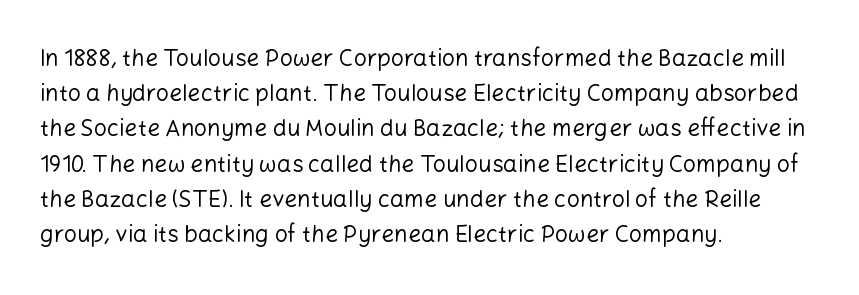
{"italic": "no", "bold": "no", "underline": "no", "align": "left", "line_spacing": "normal", "line_spacing_ratio": 1.53, "letter_spacing": "normal", "letter_spacing_em": 0.0, "glyph_px": 23}
